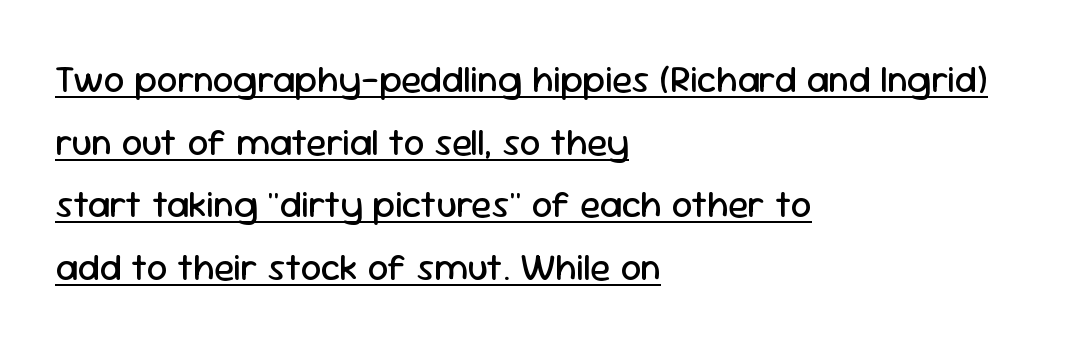
Think of a printed novel: that variable character pitch is what you see here. Words appear dense and cohesive because spacing is normal. The strokes are not fattened; the text isn't bold. Style check: upright. What decoration does the sample have? An underline. Teacher's note: observe the even left margin — that is flush-left alignment.
